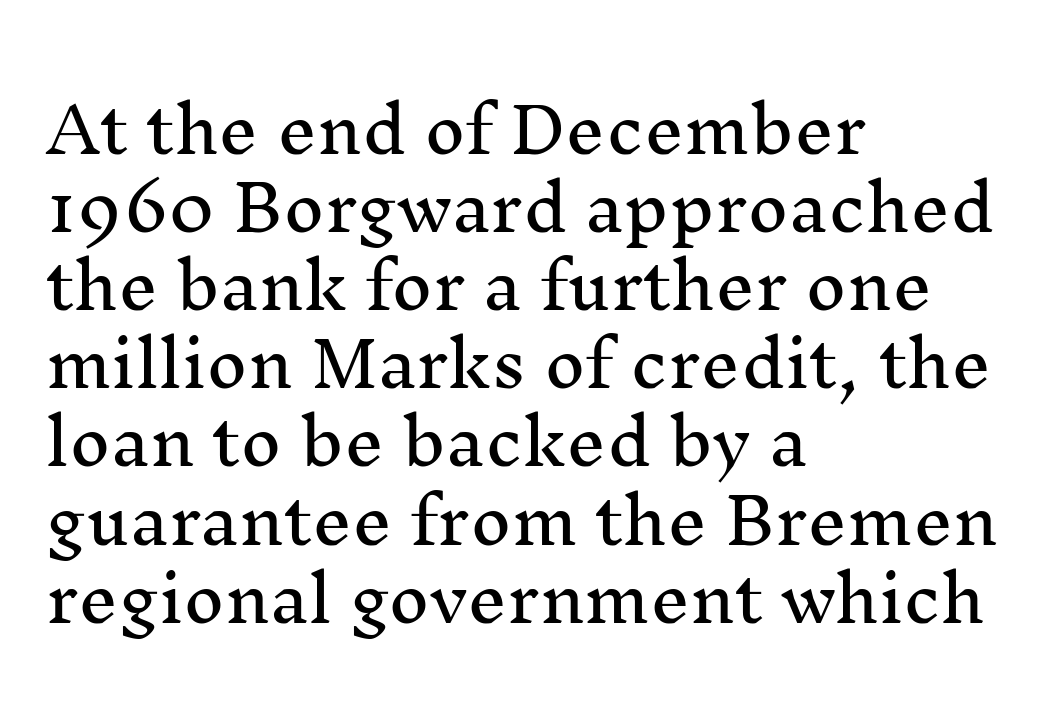
Think of a printed novel: that variable character pitch is what you see here. The specimen reads as upright at a glance. The gaps between neighbouring characters are ordinary and unremarkable. Unlike a clean sans, this face finishes its strokes with serifs. The passage shown is not underscored anywhere. Left-aligned paragraph, ragged on the right.
